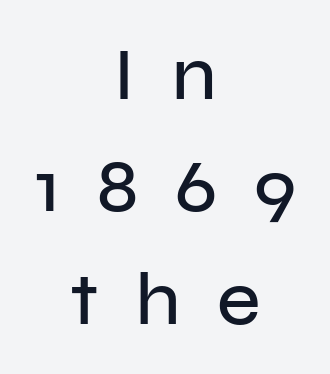
Notice how the stems are strictly vertical — no italics here. Is this a fixed-width face? No — the glyphs have proportional, varying widths. Compared with typical body copy, the letter spacing here is much looser. Has an underline been added? It has not. In terms of leading, this rendering sits right in the middle. Is this a sans? Yes — the strokes have no serifs.
